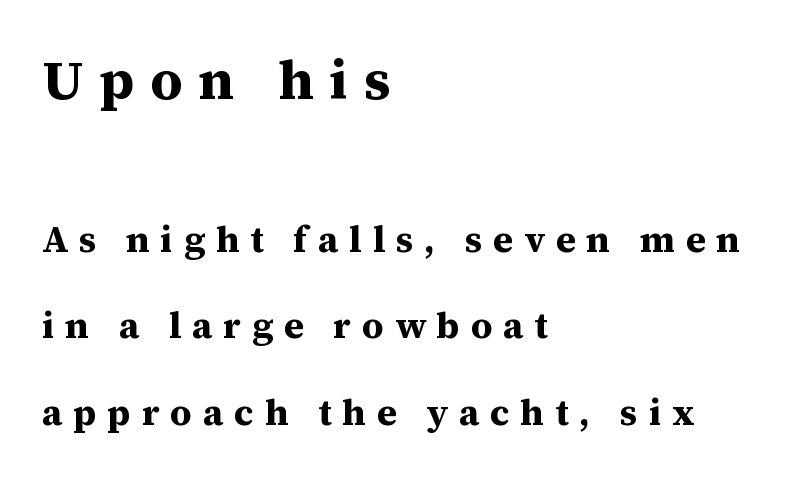
{"serif": "yes", "italic": "no", "bold": "yes", "weight": "bold", "width": "normal", "stroke_contrast": "medium", "x_height": "medium", "monospaced": "no", "underline": "no", "align": "left", "line_spacing": "loose", "line_spacing_ratio": 2.33, "letter_spacing": "wide", "letter_spacing_em": 0.29, "larger_block": "first", "size_ratio": 1.49, "glyph_px": 55}
